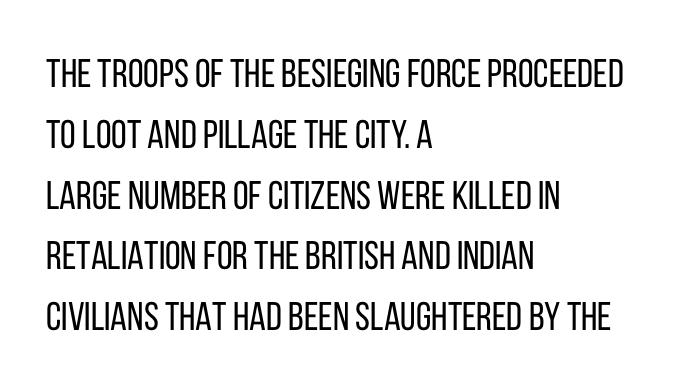
The image shows 40 px regular-weight, condensed sans-serif type, upright; set left-aligned, normal line spacing (1.52x), normal letter spacing, not underlined; low stroke contrast and a large x-height.
